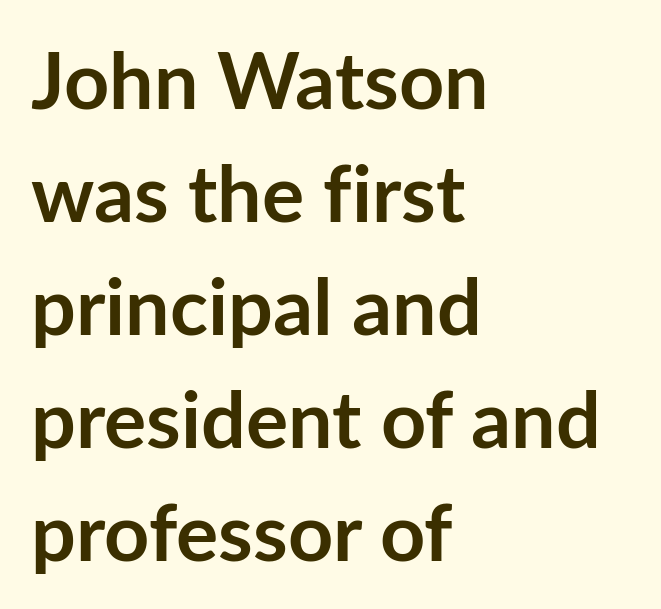
{"serif": "no", "italic": "no", "bold": "yes", "weight": "semibold", "width": "normal", "stroke_contrast": "low", "x_height": "medium", "monospaced": "no", "underline": "no", "align": "left", "line_spacing": "normal", "line_spacing_ratio": 1.43, "letter_spacing": "normal", "letter_spacing_em": 0.0, "glyph_px": 79}
